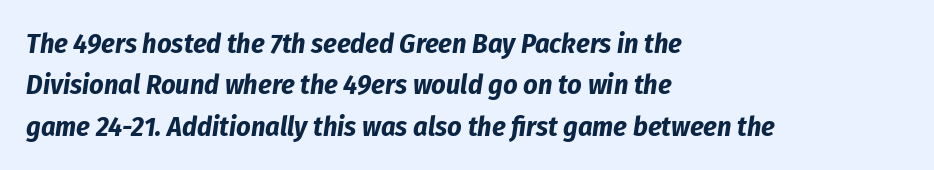
The image shows 28 px bold, condensed type, italic (leaning right); set left-aligned, normal line spacing (1.48x), normal letter spacing, not underlined; low stroke contrast and a medium x-height.
